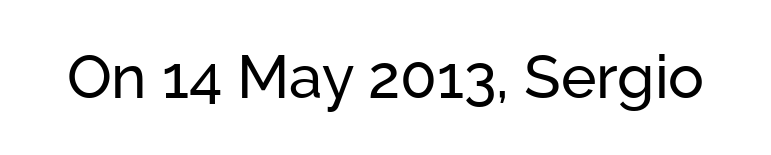
{"serif": "no", "italic": "no", "width": "normal", "stroke_contrast": "low", "x_height": "medium", "monospaced": "no", "underline": "no", "letter_spacing": "normal", "letter_spacing_em": 0.0, "glyph_px": 60}
